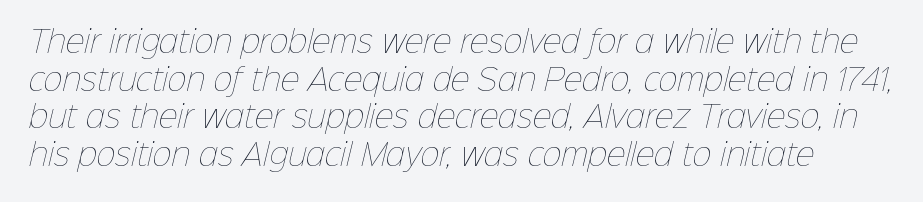
These lines are rendered in a variable-pitch font. The line-height multiplier appears to be the usual default. Anything drawn beneath the words? Only blank space. Nothing unusual about the tracking: characters are spaced as the font intends. The font sits on the lighter half of the weight spectrum, regular included.
